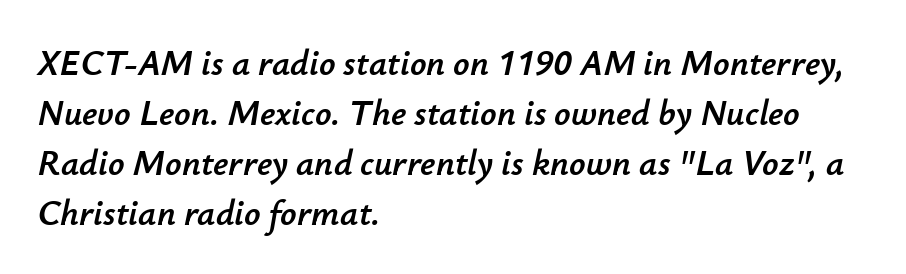
{"italic": "yes", "lean": "right", "slant_degrees": 12, "width": "normal", "stroke_contrast": "low", "x_height": "small", "monospaced": "no", "underline": "no", "align": "left", "line_spacing": "normal", "line_spacing_ratio": 1.39, "letter_spacing": "normal", "letter_spacing_em": 0.0, "glyph_px": 36}
